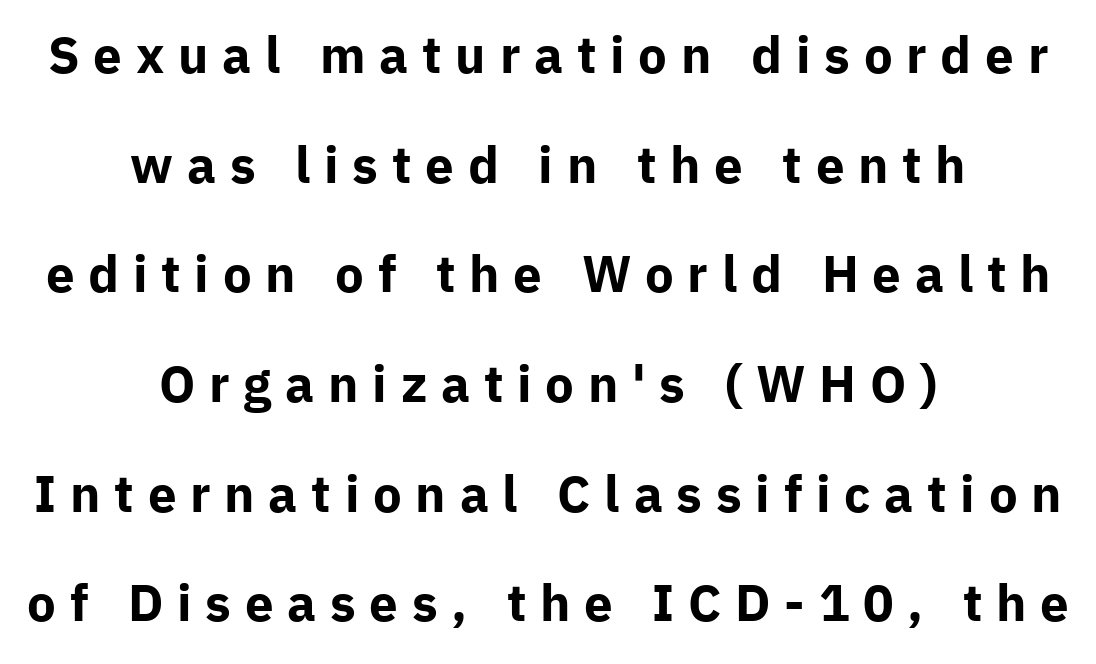
Q: Is the text bold? A: Yes.
Q: Is the text italic (slanted)? A: No, it is upright.
Q: Is the typeface a serif or a sans-serif typeface? A: Sans-serif.
Q: Is the text underlined? A: No.
Q: How is the paragraph aligned? A: Centered.
Q: Is the spacing between letters normal or unusually wide? A: Unusually wide.
Q: Is the spacing between lines tight, normal or loose? A: Loose.
Q: Width (condensed, normal, or wide)? A: Normal.
Q: Stroke contrast? A: Low.
Q: x-height? A: Medium.
Q: Monospaced? A: No.
